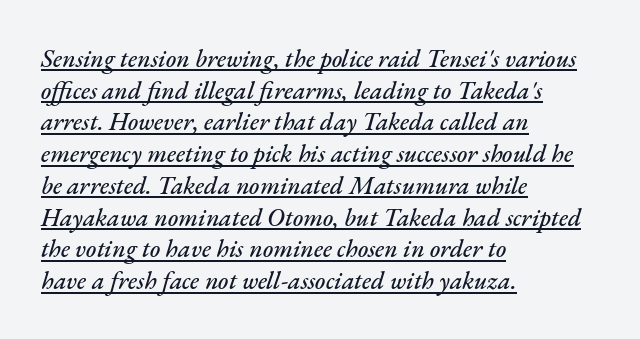
Q: Is the text italic (slanted)? A: Yes, it leans right by about 17 degrees.
Q: Is the text underlined? A: Yes.
Q: How is the paragraph aligned? A: Left-aligned.
Q: Is the spacing between letters normal or unusually wide? A: Normal.
Q: Is the spacing between lines tight, normal or loose? A: Normal.
